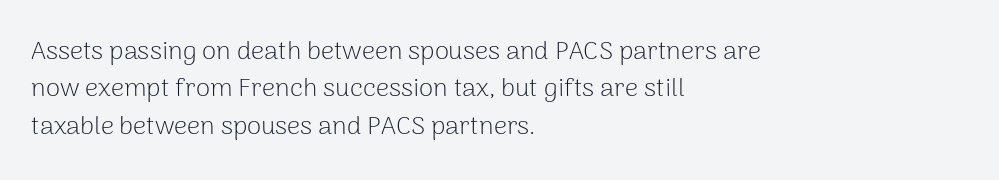
The image shows 26 px text type, upright; set left-aligned, normal line spacing (1.44x), normal letter spacing, not underlined.
